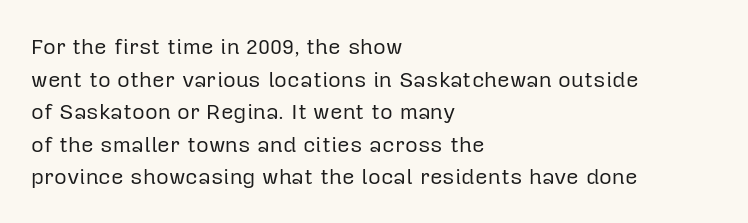
Q: Is the text bold? A: No.
Q: Is the text italic (slanted)? A: No, it is upright.
Q: Is the text underlined? A: No.
Q: How is the paragraph aligned? A: Left-aligned.
Q: Is the spacing between letters normal or unusually wide? A: Normal.
Q: Is the spacing between lines tight, normal or loose? A: Normal.
